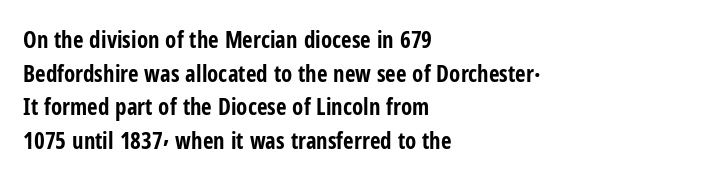
The image shows 23 px bold type, upright; set left-aligned, normal line spacing (1.46x), normal letter spacing, not underlined.
